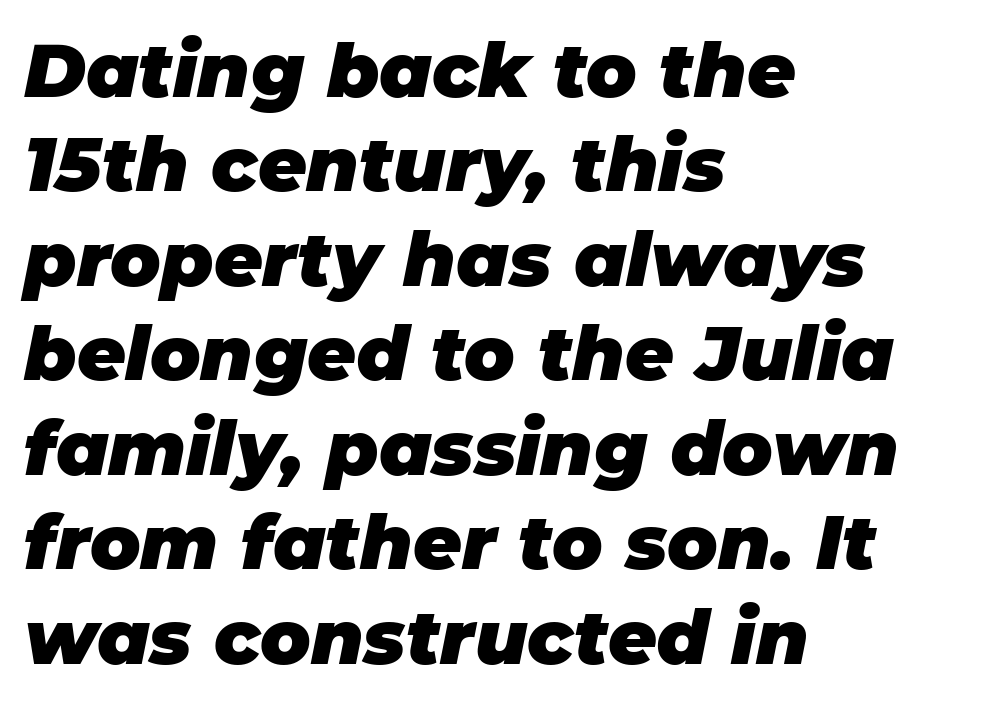
{"italic": "yes", "lean": "right", "slant_degrees": 11, "bold": "yes", "weight": "heavy", "width": "normal", "stroke_contrast": "low", "x_height": "large", "monospaced": "no", "underline": "no", "align": "left", "line_spacing": "normal", "line_spacing_ratio": 1.26, "letter_spacing": "normal", "letter_spacing_em": 0.0, "glyph_px": 75}
